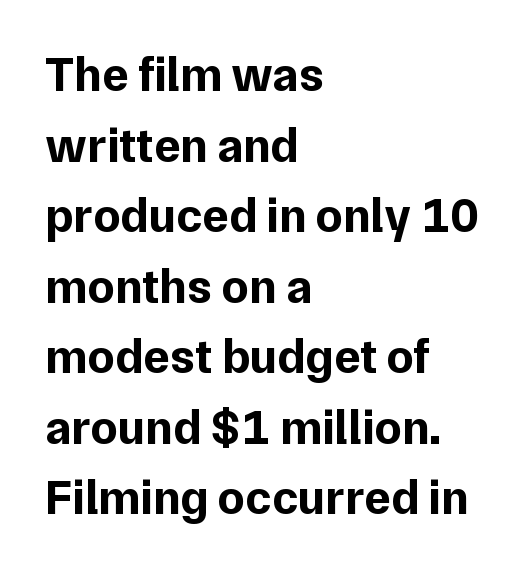
The image shows 49 px bold sans-serif type, upright; set left-aligned, normal line spacing (1.44x), normal letter spacing, not underlined; low stroke contrast and a medium x-height.
